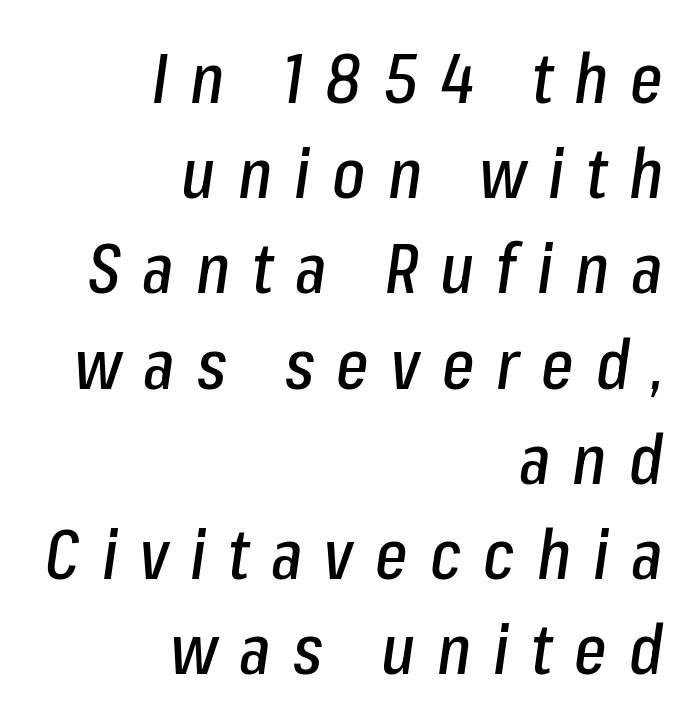
{"italic": "yes", "lean": "right", "slant_degrees": 8, "width": "condensed", "stroke_contrast": "low", "x_height": "medium", "monospaced": "no", "underline": "no", "align": "right", "line_spacing": "normal", "line_spacing_ratio": 1.38, "letter_spacing": "wide", "letter_spacing_em": 0.32, "glyph_px": 69}
